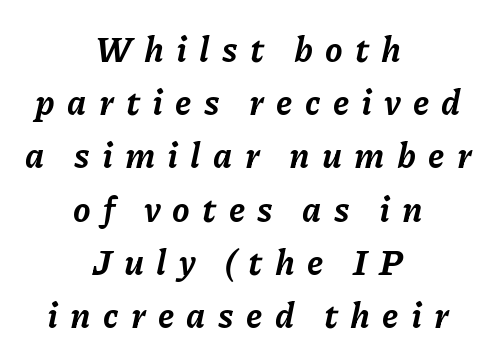
The passage shown is typed in a proportional face where columns would drift. Stroke thickness is high; the sample reads as a true bold. The rendering applies a slant to the glyphs. The block of text has a typical density, with ordinary space between rows.
